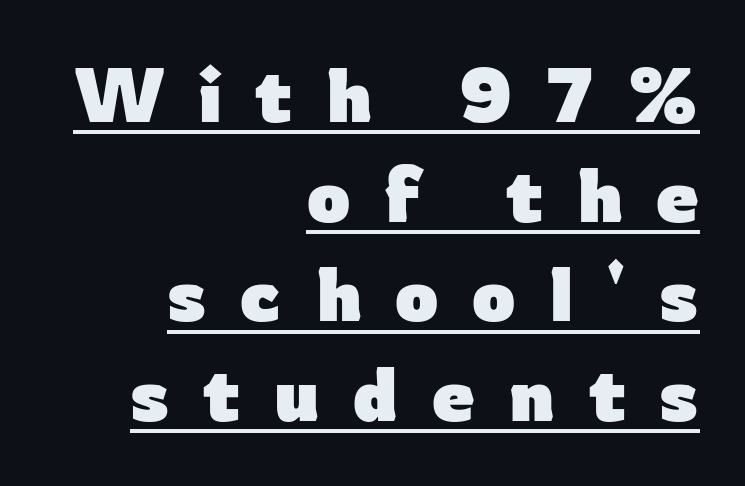
{"serif": "no", "italic": "no", "bold": "yes", "weight": "heavy", "width": "normal", "stroke_contrast": "low", "x_height": "medium", "monospaced": "no", "underline": "yes", "align": "right", "line_spacing": "normal", "line_spacing_ratio": 1.31, "letter_spacing": "wide", "letter_spacing_em": 0.44, "glyph_px": 76}
